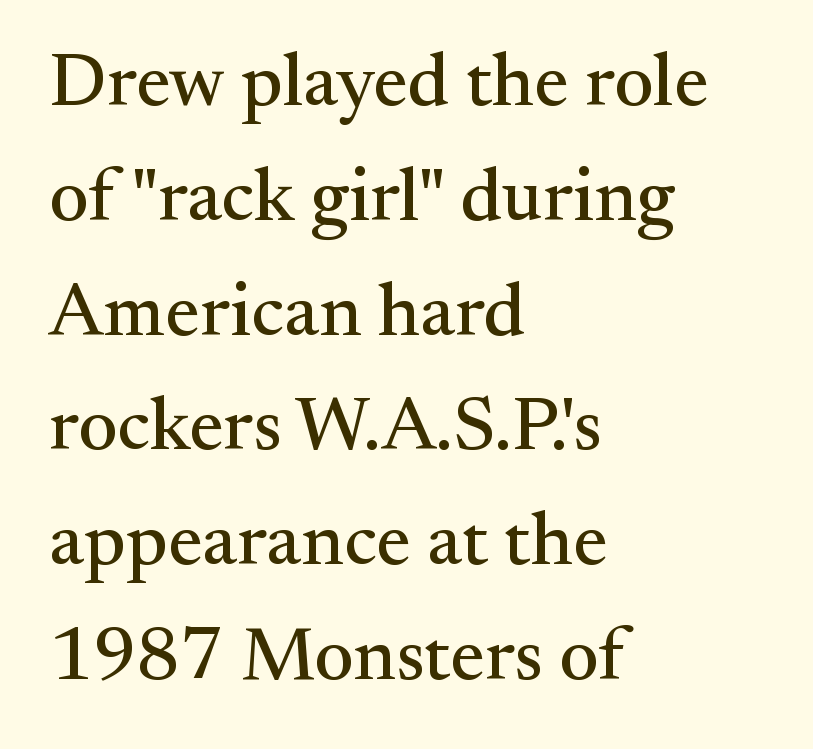
{"serif": "yes", "italic": "no", "width": "normal", "stroke_contrast": "medium", "x_height": "small", "monospaced": "no", "underline": "no", "align": "left", "line_spacing": "normal", "line_spacing_ratio": 1.51, "letter_spacing": "normal", "letter_spacing_em": 0.0, "glyph_px": 76}
